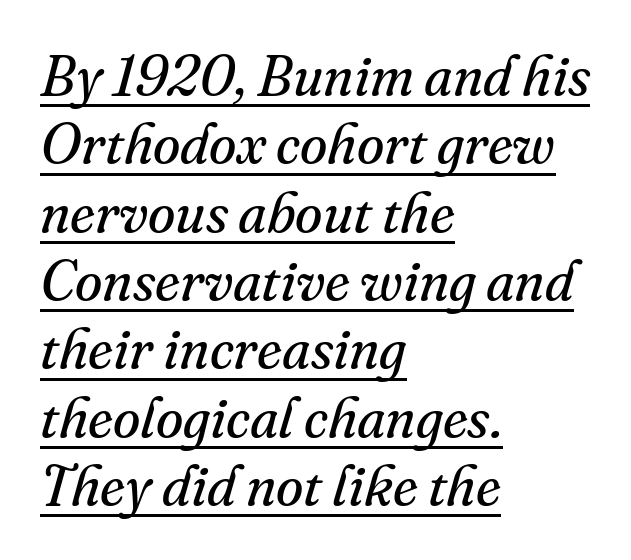
Q: Is the text bold? A: No.
Q: Is the text italic (slanted)? A: Yes, it leans right by about 16 degrees.
Q: Is the typeface a serif or a sans-serif typeface? A: Serif.
Q: Is the text underlined? A: Yes.
Q: How is the paragraph aligned? A: Left-aligned.
Q: Is the spacing between letters normal or unusually wide? A: Normal.
Q: Width (condensed, normal, or wide)? A: Normal.
Q: Stroke contrast? A: Medium.
Q: x-height? A: Small.
Q: Monospaced? A: No.
